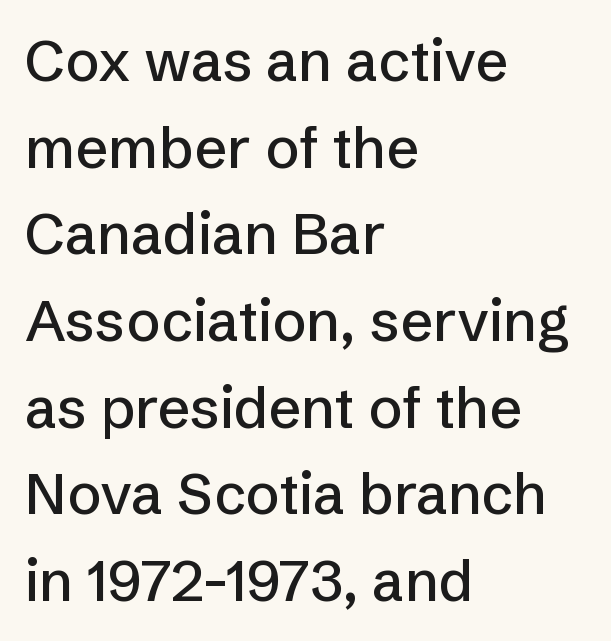
Q: Is the text italic (slanted)? A: No, it is upright.
Q: Is the typeface a serif or a sans-serif typeface? A: Sans-serif.
Q: Is the text underlined? A: No.
Q: How is the paragraph aligned? A: Left-aligned.
Q: Is the spacing between letters normal or unusually wide? A: Normal.
Q: Is the spacing between lines tight, normal or loose? A: Normal.
Q: Width (condensed, normal, or wide)? A: Normal.
Q: Stroke contrast? A: Low.
Q: x-height? A: Medium.
Q: Monospaced? A: No.
